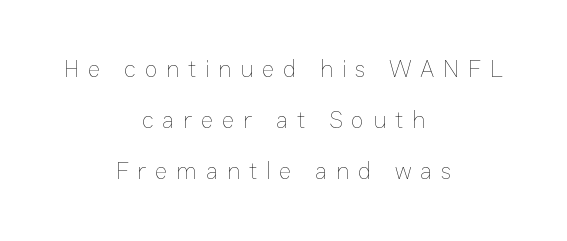
The image shows 24 px text type, upright; set centered, loose line spacing (2.13x), unusually wide letter spacing (+0.36 em), not underlined.
